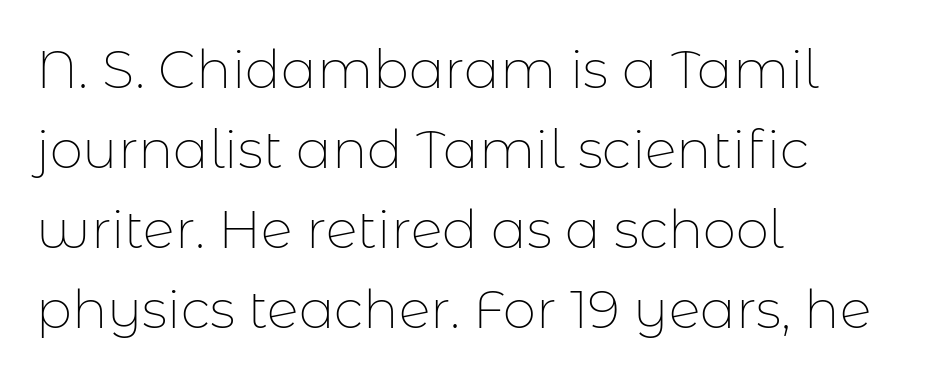
{"serif": "no", "italic": "no", "bold": "no", "weight": "thin", "width": "normal", "stroke_contrast": "low", "x_height": "medium", "monospaced": "no", "underline": "no", "align": "left", "line_spacing": "normal", "line_spacing_ratio": 1.51, "letter_spacing": "normal", "letter_spacing_em": 0.0, "glyph_px": 53}
